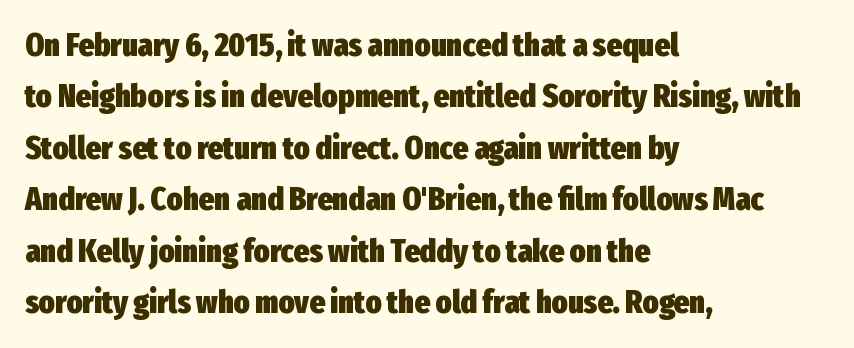
Q: Is the text bold? A: Yes.
Q: Is the text italic (slanted)? A: No, it is upright.
Q: Is the typeface a serif or a sans-serif typeface? A: Sans-serif.
Q: Is the text underlined? A: No.
Q: How is the paragraph aligned? A: Left-aligned.
Q: Is the spacing between letters normal or unusually wide? A: Normal.
Q: Is the spacing between lines tight, normal or loose? A: Normal.
Q: Width (condensed, normal, or wide)? A: Condensed.
Q: Stroke contrast? A: Low.
Q: x-height? A: Medium.
Q: Monospaced? A: No.
